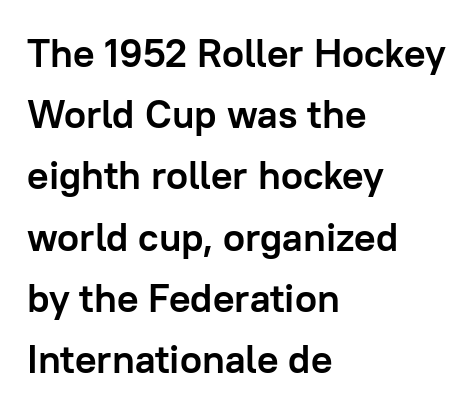
Q: Is the text bold? A: Yes.
Q: Is the text italic (slanted)? A: No, it is upright.
Q: Is the typeface a serif or a sans-serif typeface? A: Sans-serif.
Q: Is the text underlined? A: No.
Q: How is the paragraph aligned? A: Left-aligned.
Q: Is the spacing between letters normal or unusually wide? A: Normal.
Q: Is the spacing between lines tight, normal or loose? A: Normal.
Q: Width (condensed, normal, or wide)? A: Normal.
Q: Stroke contrast? A: Low.
Q: x-height? A: Medium.
Q: Monospaced? A: No.
